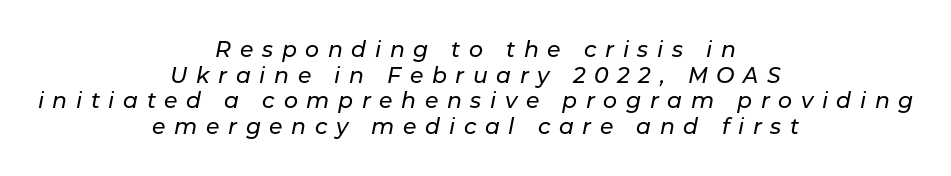
The image shows 22 px text type, italic (leaning right); set centered, line spacing 1.17x, unusually wide letter spacing (+0.39 em), not underlined.
